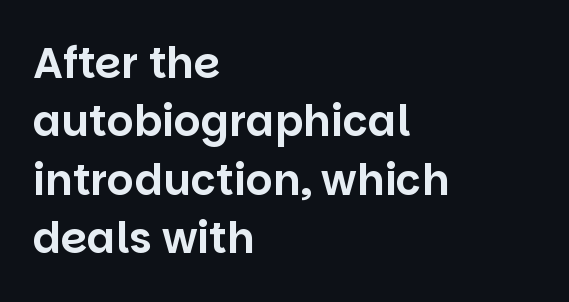
This is sans-serif lettering, the kind often seen on screens and signage. How would I describe the line gaps? Plain and ordinary. The lines in this sample share a left origin and differ only in where they stop. The words here are not underlined.
